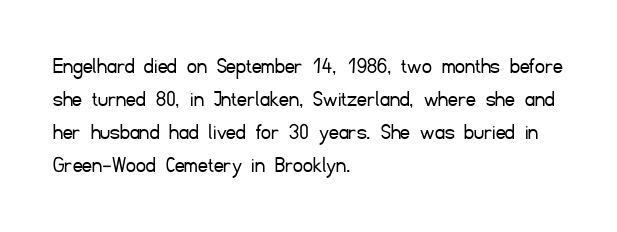
{"italic": "no", "bold": "no", "underline": "no", "align": "left", "line_spacing": "normal", "line_spacing_ratio": 1.38, "letter_spacing": "normal", "letter_spacing_em": 0.0, "glyph_px": 24}
